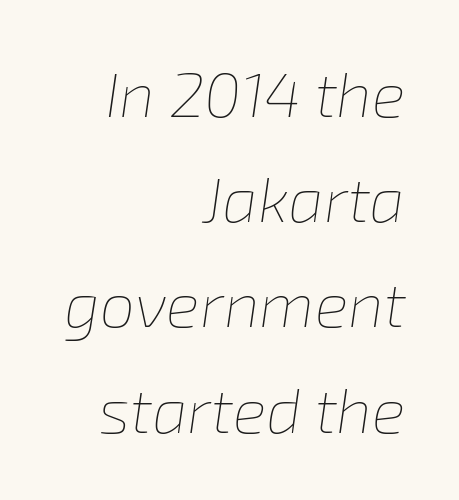
The image shows 63 px thin type, italic (leaning right); set right-aligned, normal line spacing (1.67x), normal letter spacing, not underlined; low stroke contrast and a medium x-height.
